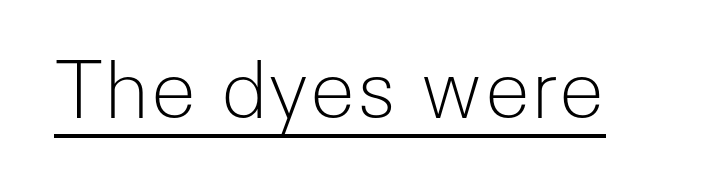
{"serif": "no", "italic": "no", "bold": "no", "weight": "light", "width": "normal", "stroke_contrast": "low", "x_height": "medium", "monospaced": "no", "underline": "yes", "letter_spacing": "normal", "letter_spacing_em": 0.0, "glyph_px": 78}
